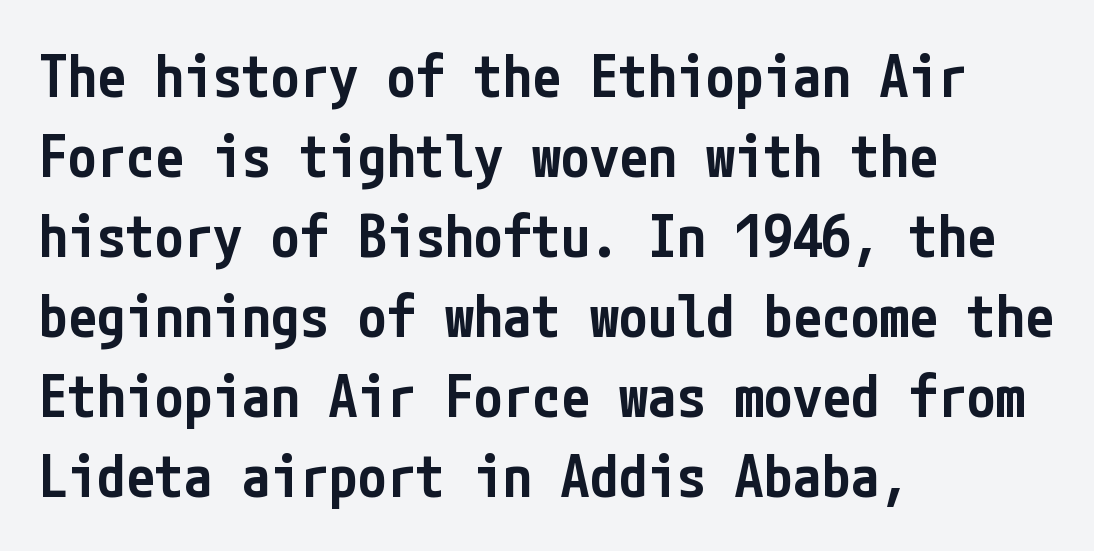
Q: Is the text bold? A: Semi-bold.
Q: Is the text italic (slanted)? A: No, it is upright.
Q: Is the typeface a serif or a sans-serif typeface? A: Sans-serif.
Q: Is the text underlined? A: No.
Q: How is the paragraph aligned? A: Left-aligned.
Q: Is the spacing between letters normal or unusually wide? A: Normal.
Q: Is the spacing between lines tight, normal or loose? A: Normal.
Q: Width (condensed, normal, or wide)? A: Condensed.
Q: Stroke contrast? A: Low.
Q: x-height? A: Medium.
